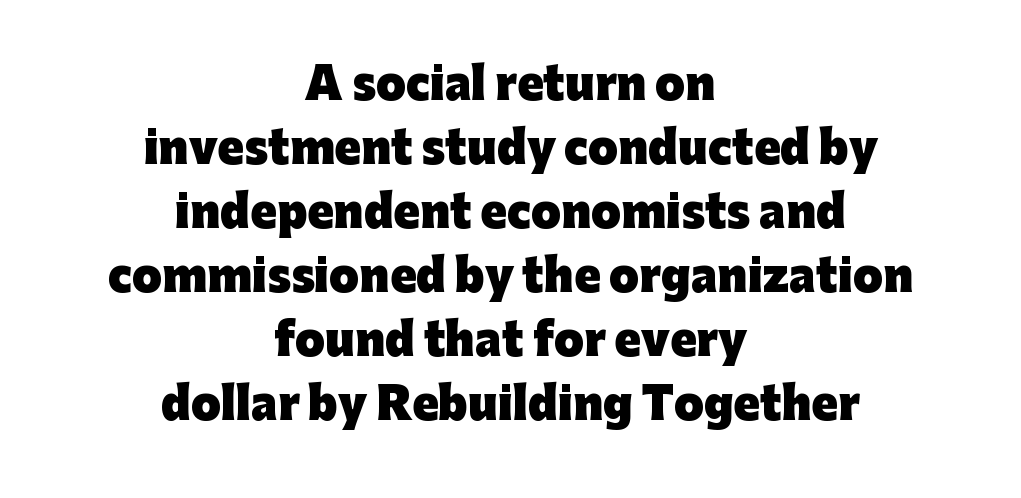
Q: Is the text bold? A: Yes.
Q: Is the text italic (slanted)? A: No, it is upright.
Q: Is the typeface a serif or a sans-serif typeface? A: Sans-serif.
Q: Is the text underlined? A: No.
Q: How is the paragraph aligned? A: Centered.
Q: Is the spacing between letters normal or unusually wide? A: Normal.
Q: Is the spacing between lines tight, normal or loose? A: Normal.
Q: Width (condensed, normal, or wide)? A: Normal.
Q: Stroke contrast? A: Low.
Q: x-height? A: Medium.
Q: Monospaced? A: No.
